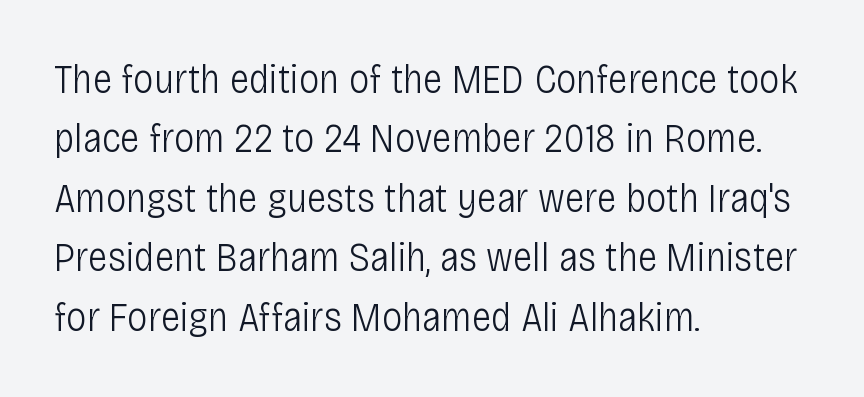
Q: Is the text bold? A: No.
Q: Is the text italic (slanted)? A: No, it is upright.
Q: Is the typeface a serif or a sans-serif typeface? A: Sans-serif.
Q: Is the text underlined? A: No.
Q: How is the paragraph aligned? A: Left-aligned.
Q: Is the spacing between letters normal or unusually wide? A: Normal.
Q: Is the spacing between lines tight, normal or loose? A: Normal.
Q: Width (condensed, normal, or wide)? A: Condensed.
Q: Stroke contrast? A: Low.
Q: x-height? A: Large.
Q: Monospaced? A: No.
